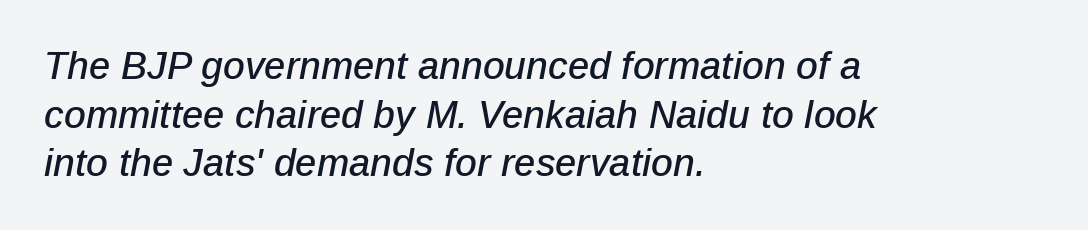
{"italic": "yes", "lean": "right", "slant_degrees": 12, "width": "normal", "stroke_contrast": "low", "x_height": "medium", "monospaced": "no", "underline": "no", "align": "left", "line_spacing": "normal", "line_spacing_ratio": 1.28, "letter_spacing": "normal", "letter_spacing_em": 0.0, "glyph_px": 38}
